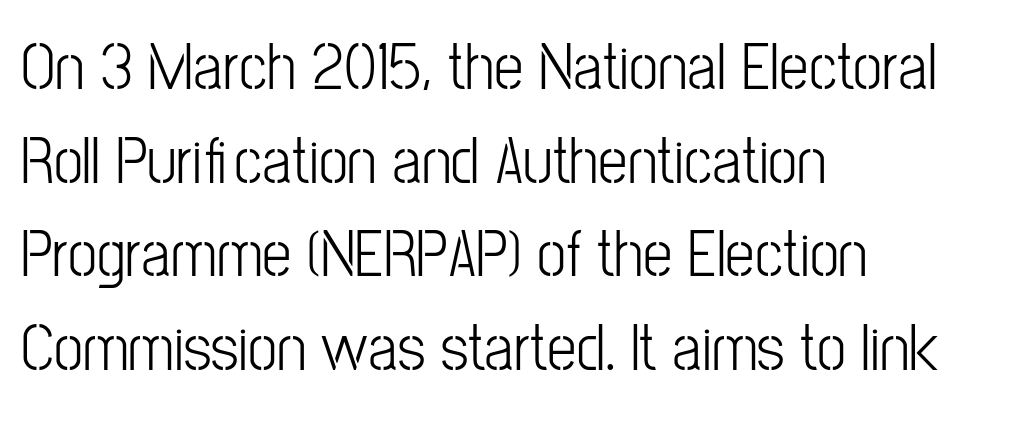
Caption: standard tracking, unaltered. Summary of weight: not heavy and not bold. Type style note: lacks serifs. Rows of type keep a routine distance in the vertical direction.
